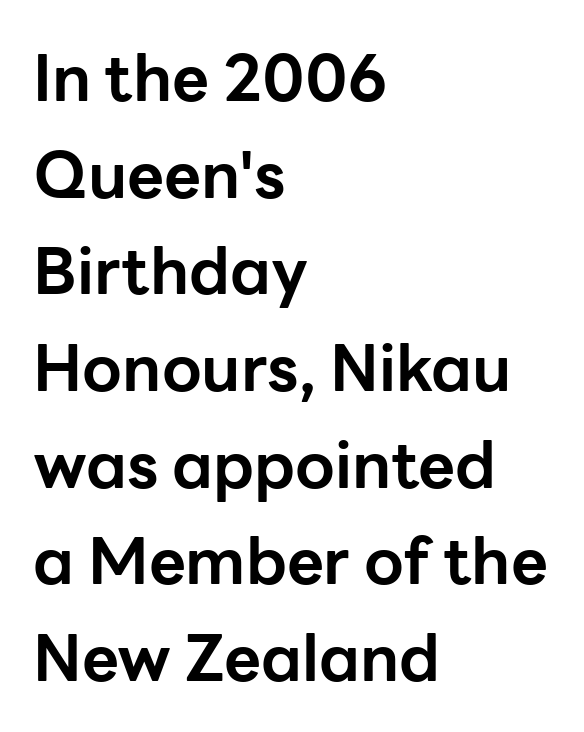
Q: Is the text bold? A: Yes.
Q: Is the text italic (slanted)? A: No, it is upright.
Q: Is the typeface a serif or a sans-serif typeface? A: Sans-serif.
Q: Is the text underlined? A: No.
Q: How is the paragraph aligned? A: Left-aligned.
Q: Is the spacing between letters normal or unusually wide? A: Normal.
Q: Is the spacing between lines tight, normal or loose? A: Normal.
Q: Width (condensed, normal, or wide)? A: Normal.
Q: Stroke contrast? A: Low.
Q: x-height? A: Medium.
Q: Monospaced? A: No.
